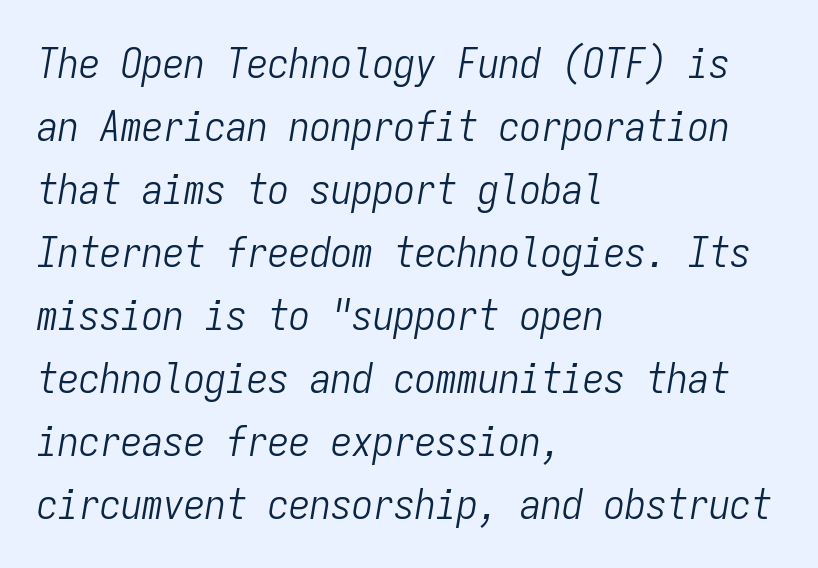
The image shows 42 px light, condensed type, italic (leaning right), monospaced; set left-aligned, normal line spacing (1.5x), normal letter spacing, not underlined; low stroke contrast and a medium x-height.
